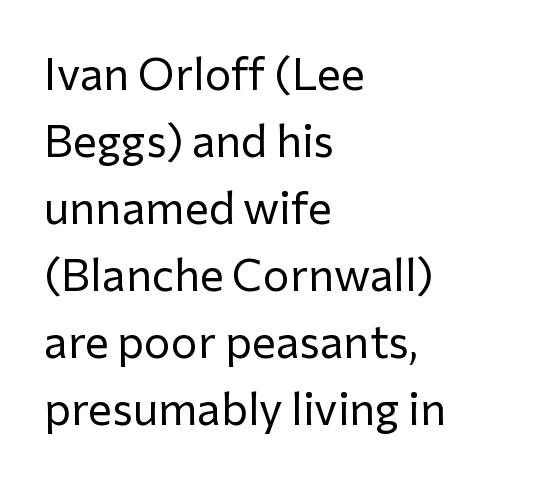
{"serif": "no", "italic": "no", "bold": "no", "weight": "regular", "width": "normal", "stroke_contrast": "low", "x_height": "medium", "monospaced": "no", "underline": "no", "align": "left", "line_spacing": "normal", "line_spacing_ratio": 1.49, "letter_spacing": "normal", "letter_spacing_em": 0.0, "glyph_px": 45}
